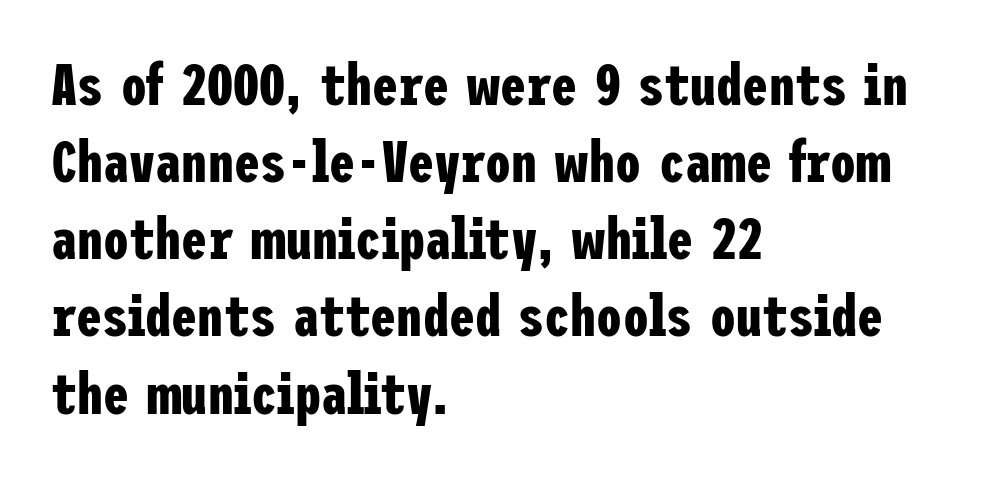
The space between consecutive lines is moderate. Students, this is bold: see how much ink each stroke carries. Nope, not italic — everything's standing straight. The rag falls on the right side of this text block. This rendering features lettering with no underline. How are the letters spaced? Ordinarily, with no added tracking.
